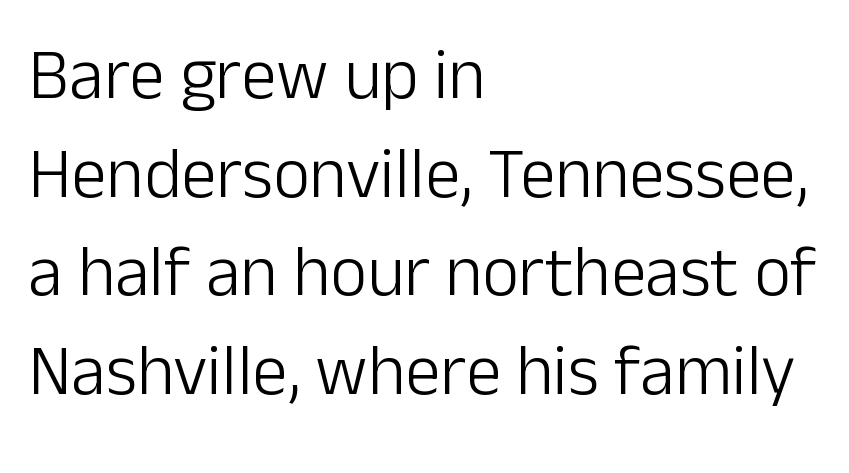
The image shows 71 px light sans-serif type, upright; set left-aligned, normal line spacing (1.39x), normal letter spacing, not underlined; low stroke contrast and a medium x-height.
